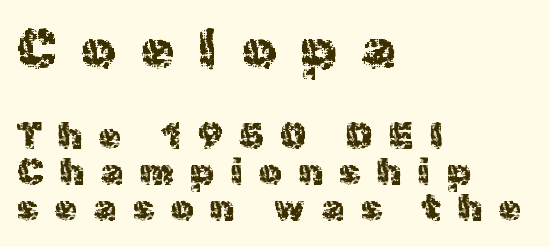
The letters advance in unequal steps, a hallmark of proportional type. Typographically, this falls in the sans-serif category. How would I describe the line gaps? Narrow and economical. The rendering anchors every line to the left-hand side. In terms of posture, this sample is upright.
